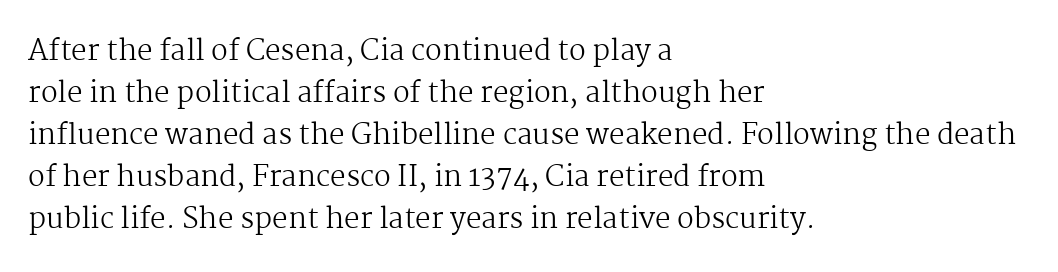
Is this a heavy cut? Hardly; it is regular or lighter. Descenders are the only things crossing below the line. Caption: multi-line text, flush left, ragged right. Each letter keeps its own natural width here, so spacing adapts to shape. Classification — serif.
